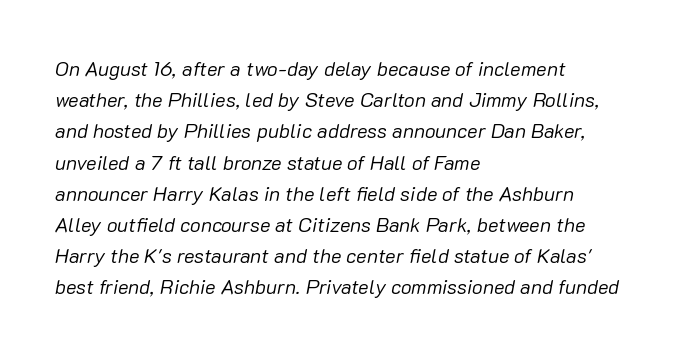
Q: Is the text bold? A: No.
Q: Is the text italic (slanted)? A: Yes, it leans right by about 10 degrees.
Q: Is the text underlined? A: No.
Q: How is the paragraph aligned? A: Left-aligned.
Q: Is the spacing between letters normal or unusually wide? A: Normal.
Q: Is the spacing between lines tight, normal or loose? A: Normal.
